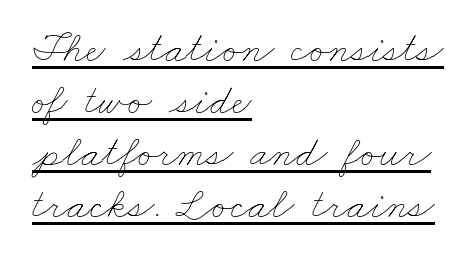
{"bold": "no", "weight": "thin", "width": "wide", "stroke_contrast": "low", "x_height": "small", "monospaced": "no", "underline": "yes", "align": "left", "line_spacing_ratio": 1.21, "letter_spacing": "normal", "letter_spacing_em": 0.0, "glyph_px": 43}
